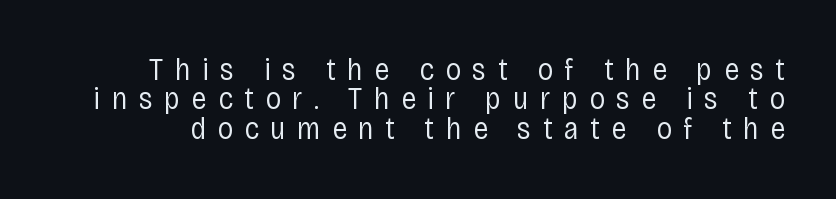
Counters stay open thanks to moderate or lighter strokes. Substantial extra tracking has been applied to these lines. Does the type have serifs? No, each stem ends abruptly. The rendering uses natural spacing where letterforms have individual widths. The string is rendered with underlining switched off. A typesetter would call this leading minimal, almost set solid.
